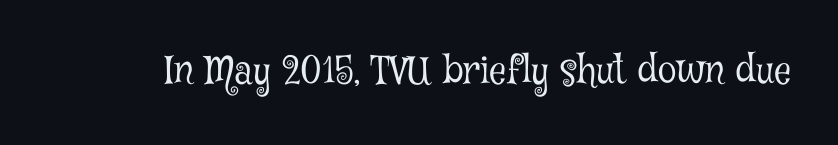
Q: Is the text bold? A: No.
Q: Is the text italic (slanted)? A: No, it is upright.
Q: Is the typeface a serif or a sans-serif typeface? A: Serif.
Q: Is the text underlined? A: No.
Q: Is the spacing between letters normal or unusually wide? A: Normal.
Q: Width (condensed, normal, or wide)? A: Condensed.
Q: Stroke contrast? A: Low.
Q: x-height? A: Medium.
Q: Monospaced? A: No.
